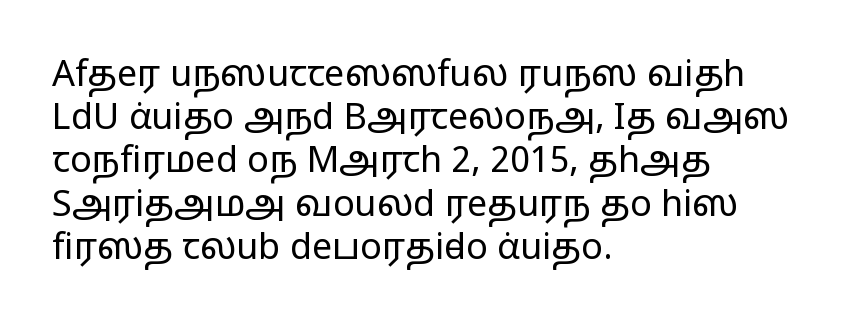
Q: Is the text bold? A: No.
Q: Is the text italic (slanted)? A: No, it is upright.
Q: Is the typeface a serif or a sans-serif typeface? A: Sans-serif.
Q: Is the text underlined? A: No.
Q: How is the paragraph aligned? A: Left-aligned.
Q: Is the spacing between letters normal or unusually wide? A: Normal.
Q: Width (condensed, normal, or wide)? A: Wide.
Q: Stroke contrast? A: Low.
Q: x-height? A: Medium.
Q: Monospaced? A: No.
